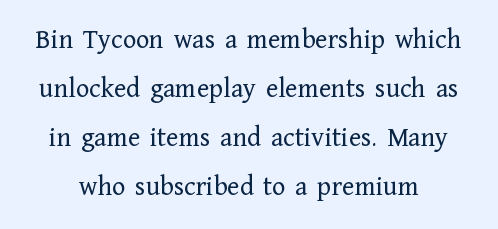
The type sits square on the baseline with zero lean. Glyph-to-glyph distance matches everyday printed text. You can tell from the footed stems that serif type was used. Is this a fixed-width face? No — the glyphs have proportional, varying widths. Lines of text with bare space underneath.
